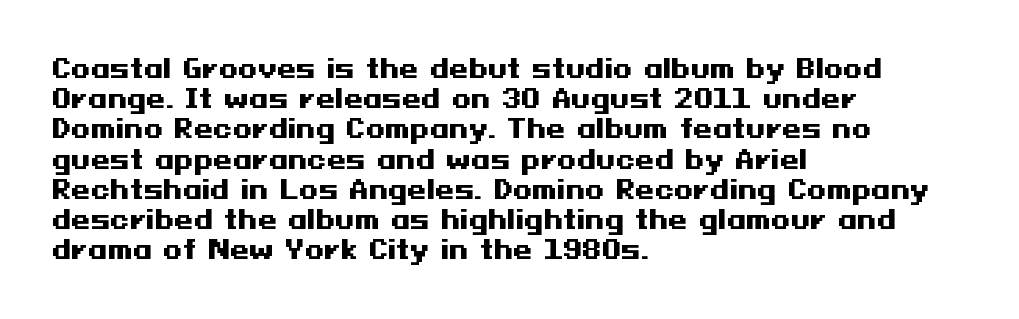
{"italic": "no", "bold": "yes", "underline": "no", "align": "left", "line_spacing_ratio": 1.21, "letter_spacing": "normal", "letter_spacing_em": 0.0, "glyph_px": 25}
